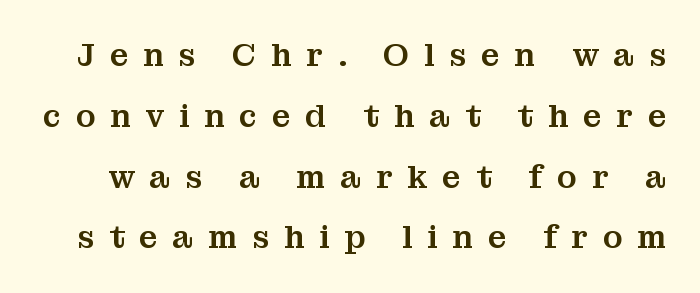
The font family rendered here belongs to the serif group. A great deal of white space separates one row of letters from the next. A typesetter would call this proportional, since set widths differ per character. The letters stand straight up with perfectly vertical stems.
